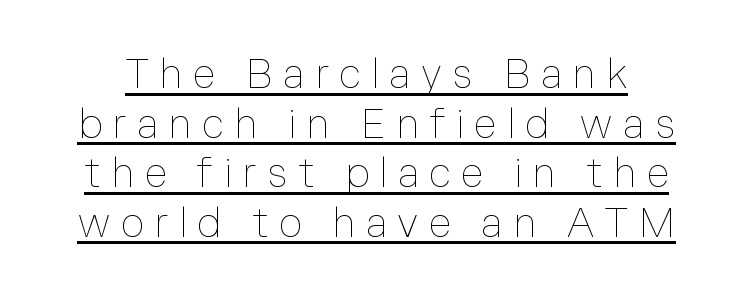
Varying glyph widths throughout — classic text-font behaviour. The rendering inserts visible extra space after every character. Italic: no, the glyphs are upright roman. Honestly, the underline is the first thing you notice here. The face looks like a standard text weight, possibly lighter.
